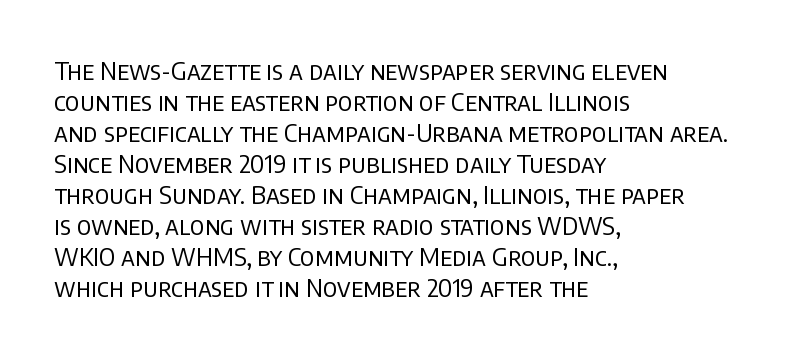
The image shows 25 px text type, upright; set left-aligned, line spacing 1.24x, normal letter spacing, not underlined.
